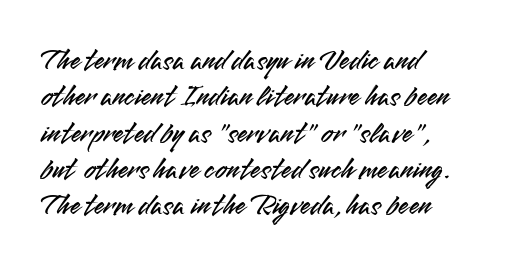
Q: Is the text italic (slanted)? A: Yes.
Q: Is the typeface a serif or a sans-serif typeface? A: Sans-serif.
Q: Is the text underlined? A: No.
Q: How is the paragraph aligned? A: Left-aligned.
Q: Is the spacing between letters normal or unusually wide? A: Normal.
Q: Width (condensed, normal, or wide)? A: Normal.
Q: Stroke contrast? A: Medium.
Q: x-height? A: Small.
Q: Monospaced? A: No.
